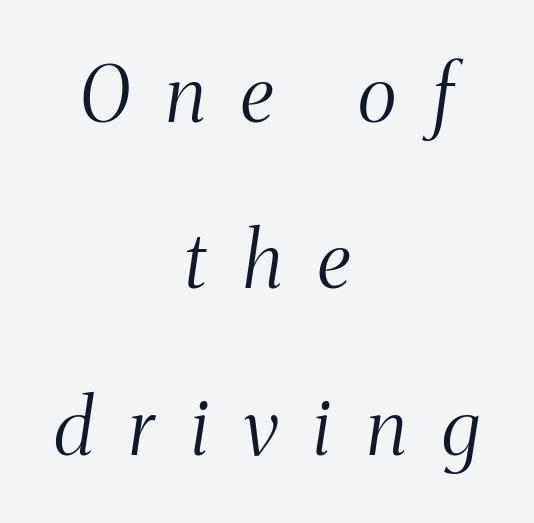
These lines were composed using italics. Honestly, there is no underline to notice here at all. The tracking reads as deliberately expanded to a designer's eye. Each line is balanced around a shared central axis. This sample uses a serif face. This sample has the flowing, uneven cadence of proportional lettering.
